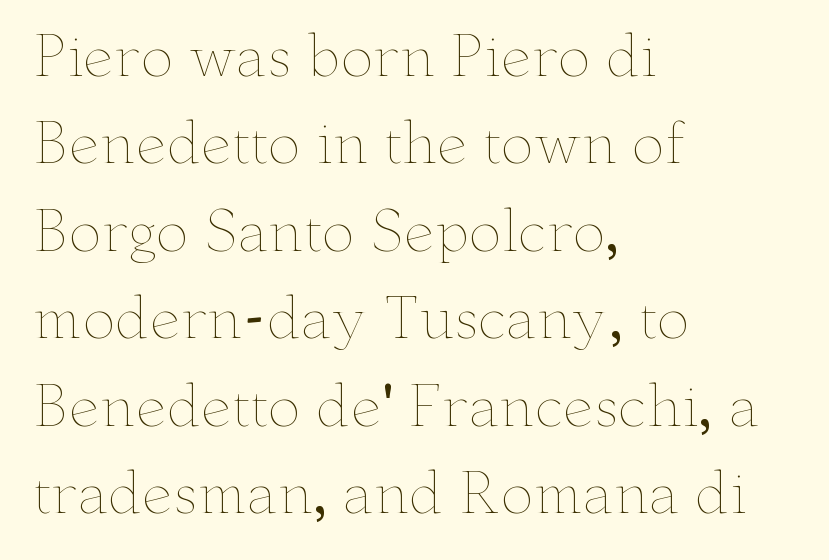
Q: Is the text bold? A: No.
Q: Is the text italic (slanted)? A: No, it is upright.
Q: Is the text underlined? A: No.
Q: How is the paragraph aligned? A: Left-aligned.
Q: Is the spacing between letters normal or unusually wide? A: Normal.
Q: Is the spacing between lines tight, normal or loose? A: Normal.
Q: Width (condensed, normal, or wide)? A: Wide.
Q: Stroke contrast? A: Low.
Q: x-height? A: Small.
Q: Monospaced? A: No.
